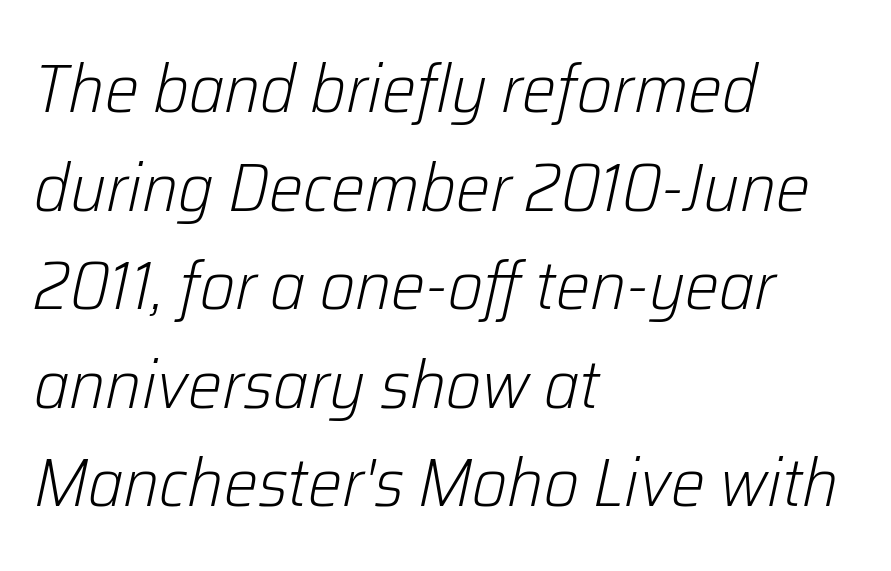
The face used here is proportionally spaced, like ordinary book or web type. In terms of posture, this sample is oblique. Typeset ragged right — the left edge is the straight one. Counters stay open thanks to moderate or lighter strokes. There is no visible air inserted between adjacent glyphs.
